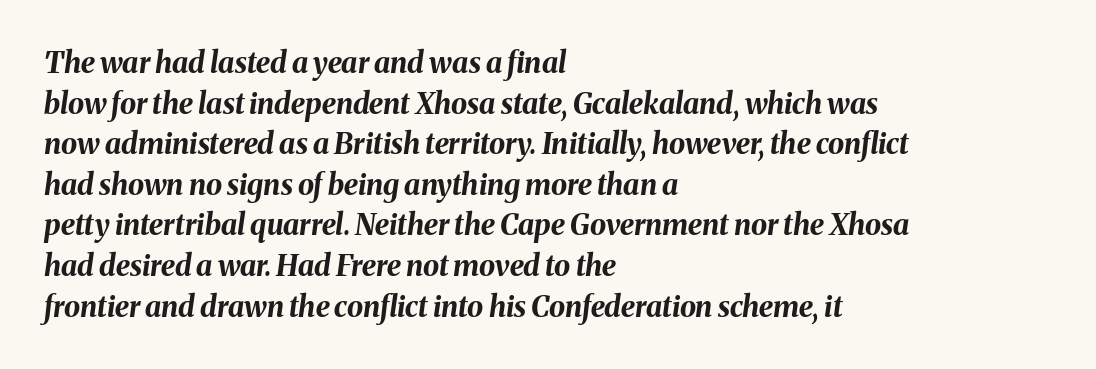
The image shows 29 px bold type, italic (leaning right); set left-aligned, normal line spacing (1.4x), normal letter spacing, not underlined; medium stroke contrast and a medium x-height.
